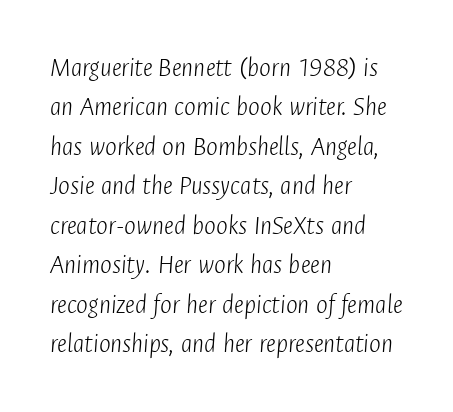
Q: Is the text bold? A: No.
Q: Is the text italic (slanted)? A: Yes, it leans right by about 4 degrees.
Q: Is the text underlined? A: No.
Q: How is the paragraph aligned? A: Left-aligned.
Q: Is the spacing between letters normal or unusually wide? A: Normal.
Q: Is the spacing between lines tight, normal or loose? A: Normal.
Q: Width (condensed, normal, or wide)? A: Condensed.
Q: Stroke contrast? A: Low.
Q: x-height? A: Medium.
Q: Monospaced? A: No.
